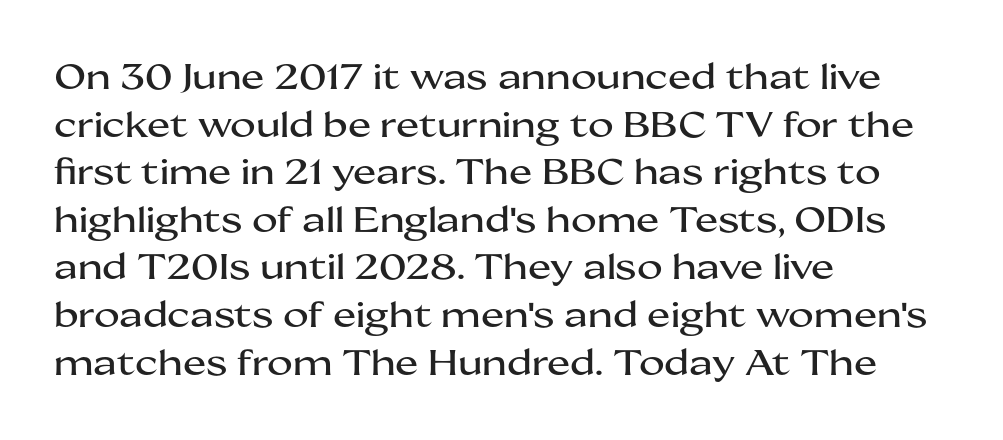
Lines of text with bare space underneath. Baseline-to-baseline distance is the conventional proportion of letter height. Between one letter and the next there's only the usual sliver of space. Casual observation: everything's shoved over to the left.
